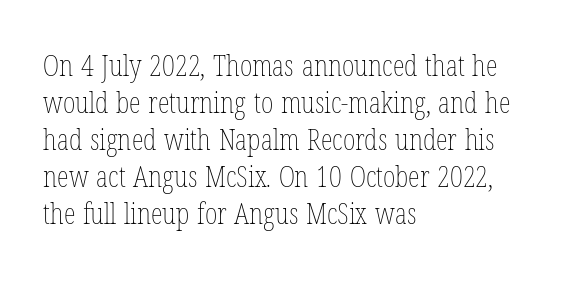
You could not count columns in this text — the font is proportionally spaced. This is not heavy type; no bold has been used. Nobody drew a line under any word here. Is the block centered? No — it sits flush against the left margin.
